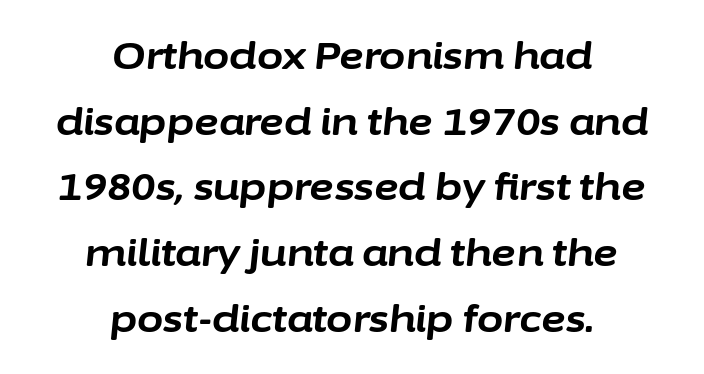
It's the slanting kind of type. Leftover space on each line is divided equally before and after the words. Plenty of ink on the page — the face is bold. Standard letterfit; no display-style spreading of the glyphs. Character widths vary here, with narrow letters taking less room than wide ones. Clear beneath every line of the passage.
